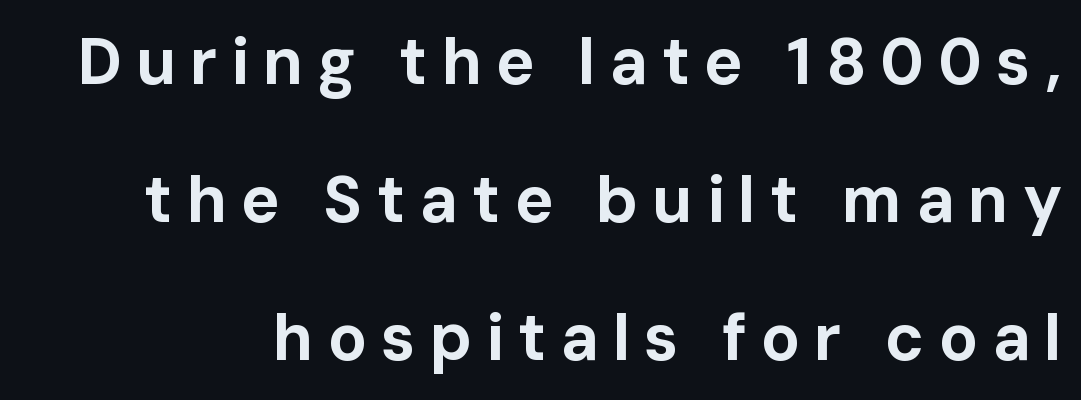
The letters stand upright; this is a roman face. Proportional: the letters do not fall into vertical columns. What's the leading like? Stretched, with rows far apart. Heft: maximum for text — a bold.
